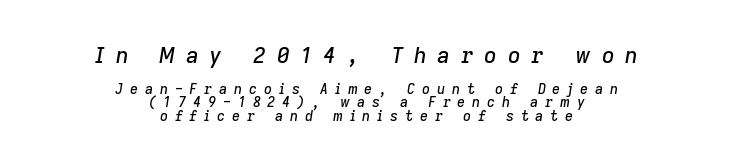
The paragraph shown floats in the horizontal middle. Students, observe: this is what under-led, compact text looks like. Type without underlining. Someone cranked the tracking dial way up on this one.
